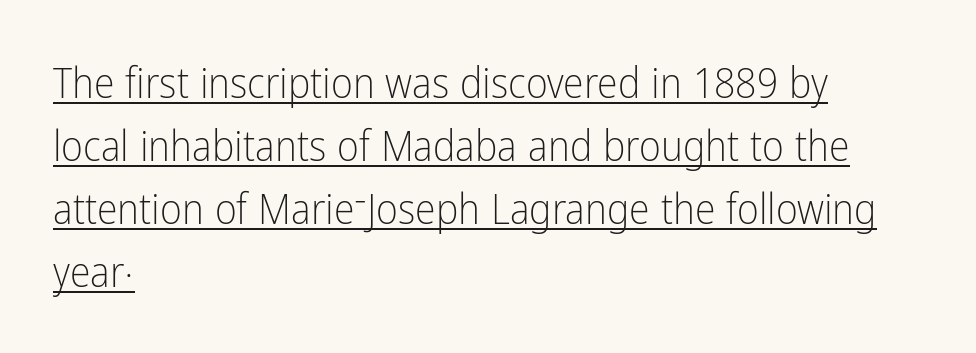
{"serif": "no", "italic": "no", "bold": "no", "weight": "light", "width": "condensed", "stroke_contrast": "low", "x_height": "medium", "monospaced": "no", "underline": "yes", "align": "left", "line_spacing": "normal", "line_spacing_ratio": 1.5, "letter_spacing": "normal", "letter_spacing_em": 0.0, "glyph_px": 42}
